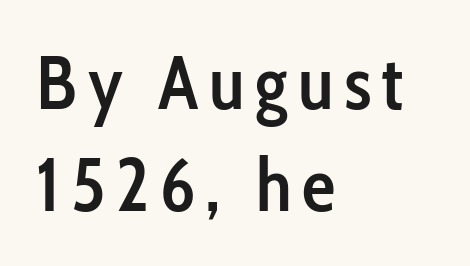
The image shows 75 px semibold, condensed sans-serif type, upright; set left-aligned, normal line spacing (1.36x), not underlined; low stroke contrast and a medium x-height.
